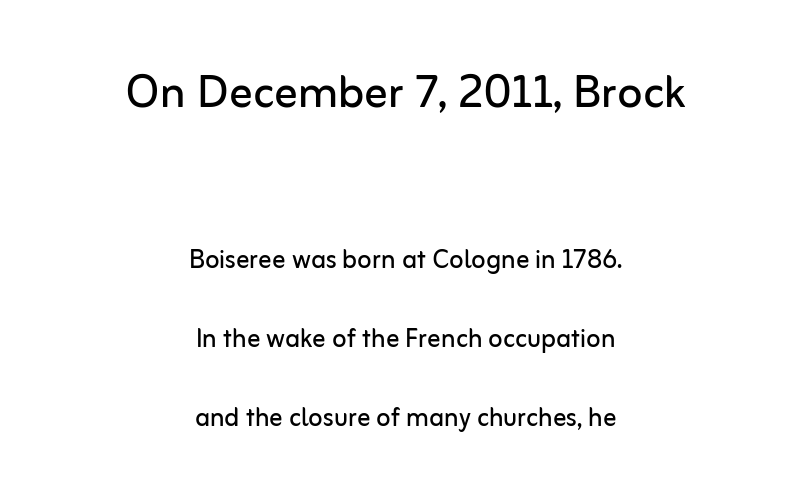
The image shows 58 px regular-weight sans-serif type, upright; set centered, loose line spacing (2.38x), normal letter spacing, not underlined; the first (top) block is 1.76x larger; low stroke contrast and a medium x-height.
